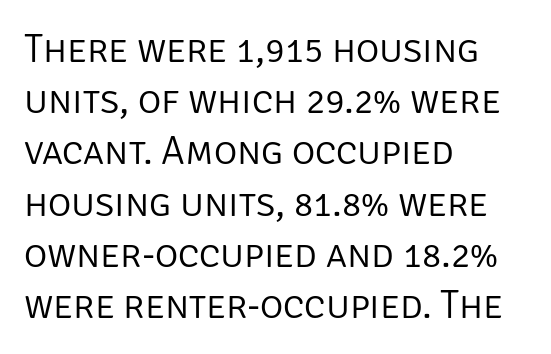
Q: Is the text bold? A: No.
Q: Is the text italic (slanted)? A: No, it is upright.
Q: Is the typeface a serif or a sans-serif typeface? A: Sans-serif.
Q: Is the text underlined? A: No.
Q: How is the paragraph aligned? A: Left-aligned.
Q: Is the spacing between letters normal or unusually wide? A: Normal.
Q: Is the spacing between lines tight, normal or loose? A: Normal.
Q: Width (condensed, normal, or wide)? A: Normal.
Q: Stroke contrast? A: Low.
Q: x-height? A: Large.
Q: Monospaced? A: No.
